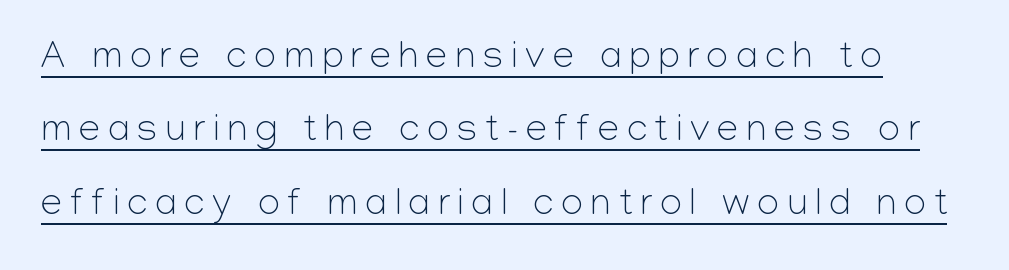
Is the letter spacing exaggerated? Yes — the characters are pushed far apart. Leading: increased. Varying glyph widths throughout — classic text-font behaviour. Caption: face not bold, strokes unweighted. This rendering employs a face without finishing strokes, i.e., a sans-serif. This is underlined copy, the kind a proofreader might mark for attention.
